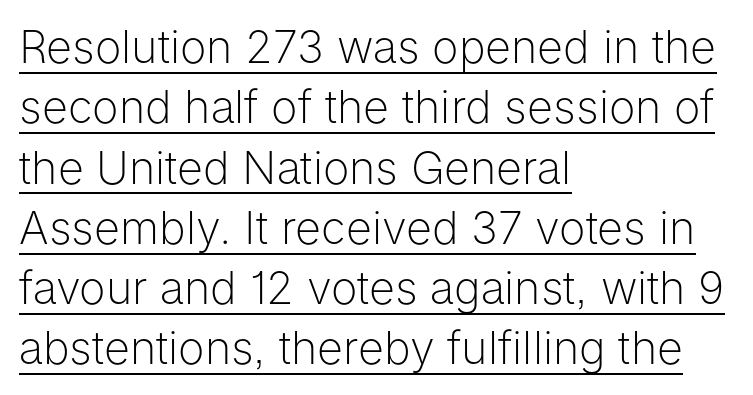
The rendering anchors every line to the left-hand side. This sample uses an upright cut, with every glyph sitting square on the baseline. Think standard paragraph weight, or any step lighter than that. The rendering shows plain stroke endings on the letterforms — a sans-serif design. Horizontal bands of white between lines are of average thickness. Short note: letters normally spaced.
